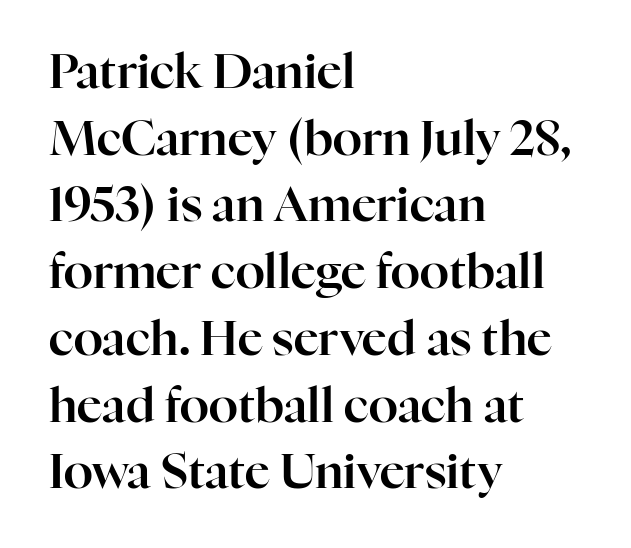
{"serif": "yes", "italic": "no", "width": "normal", "stroke_contrast": "high", "x_height": "medium", "monospaced": "no", "underline": "no", "align": "left", "line_spacing": "normal", "line_spacing_ratio": 1.39, "letter_spacing": "normal", "letter_spacing_em": 0.0, "glyph_px": 48}
